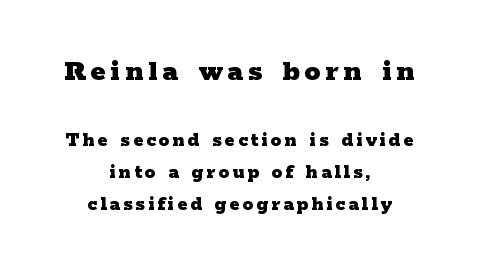
{"serif": "yes", "italic": "no", "bold": "yes", "weight": "heavy", "width": "wide", "stroke_contrast": "low", "x_height": "medium", "monospaced": "no", "underline": "no", "align": "center", "line_spacing": "normal", "line_spacing_ratio": 1.53, "larger_block": "first", "size_ratio": 1.52, "glyph_px": 32}
